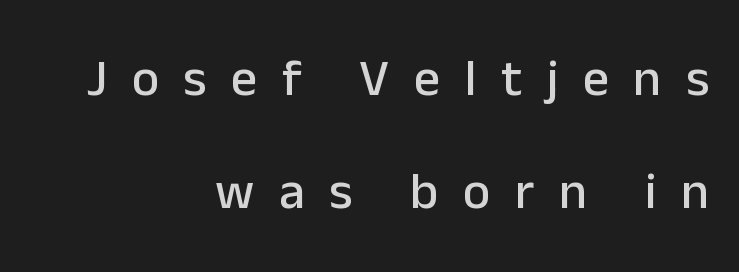
The image shows 52 px sans-serif type, upright; set right-aligned, loose line spacing (2.18x), unusually wide letter spacing (+0.47 em), not underlined; low stroke contrast and a medium x-height.
